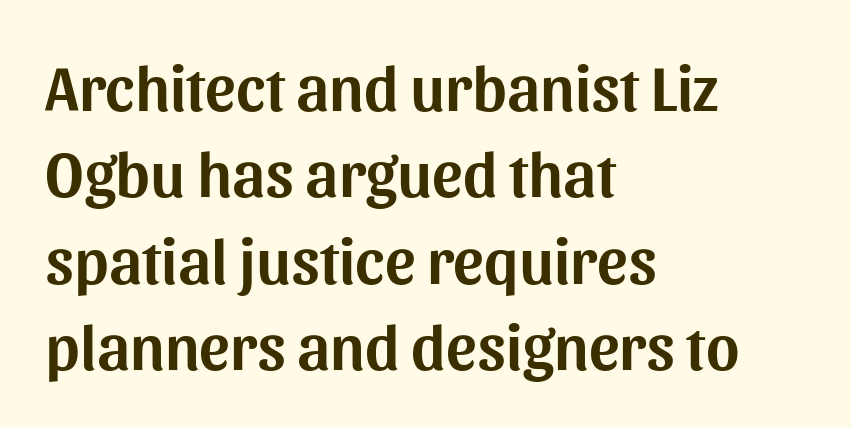
{"serif": "no", "italic": "no", "width": "normal", "stroke_contrast": "medium", "x_height": "medium", "monospaced": "no", "underline": "no", "align": "left", "line_spacing": "normal", "line_spacing_ratio": 1.35, "letter_spacing": "normal", "letter_spacing_em": 0.0, "glyph_px": 64}
